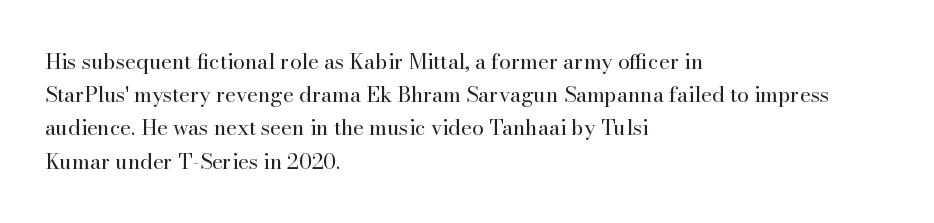
Q: Is the text bold? A: No.
Q: Is the text italic (slanted)? A: No, it is upright.
Q: Is the text underlined? A: No.
Q: How is the paragraph aligned? A: Left-aligned.
Q: Is the spacing between letters normal or unusually wide? A: Normal.
Q: Is the spacing between lines tight, normal or loose? A: Normal.
